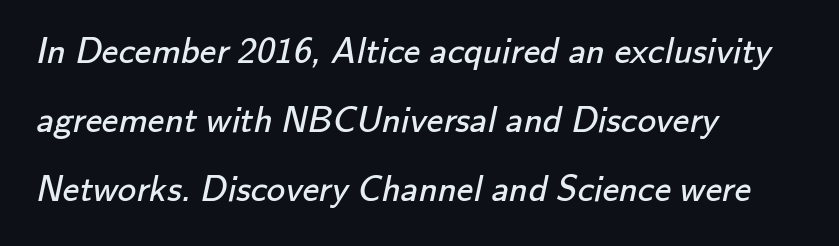
This is sans-serif lettering, the kind often seen on screens and signage. Stem width sits at or under what a default text font uses. Quick note: underline off. Looks like regular typesetting: each glyph gets only the width it needs.
